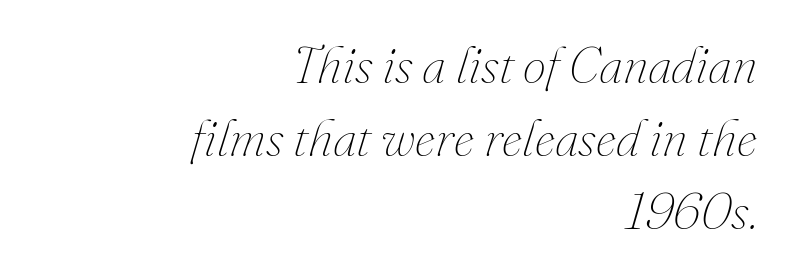
Glyph-to-glyph distance matches everyday printed text. The rendering applies a slant to the glyphs. Students, observe: this is what conventionally led text looks like. Each line ends at the same right margin while the left side varies. Has an underline been added? It has not.
